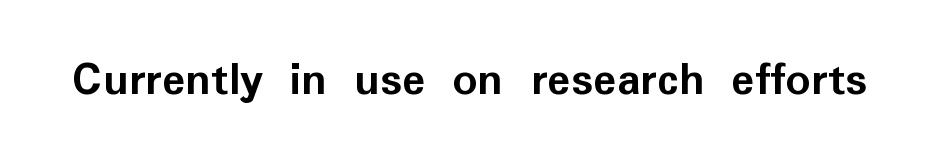
Here the glyphs are tracked normally, forming tight word shapes. Only glyphs here, with clear space below each row. Does the weight exceed regular? Yes, all the way to bold. Font category for this specimen: sans-serif. You could not count columns in this text — the font is proportionally spaced. Upright lettering throughout.
